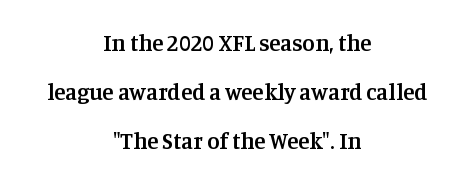
The lines are quadded center. Tracking value appears to be zero — textbook default spacing. Leading is clearly above the norm, producing a sparse column. A typesetter would mark this as roman, not italic.
